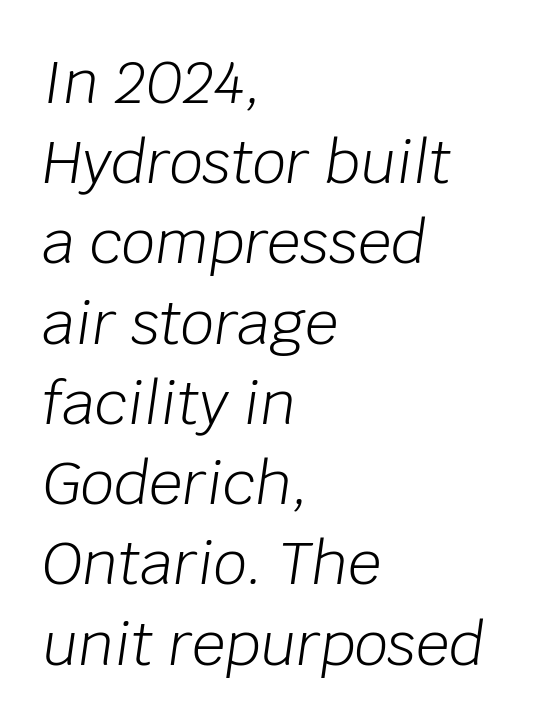
All the whitespace from short lines collects on the right. Observe the ordinary spacing: letters are neighbours, not strangers. Evenly set lines give the paragraph a standard silhouette. Every character sits at an angle, as italics do. On a weight scale, this lands at 450 or below. Rule under the text: the space is simply empty.
